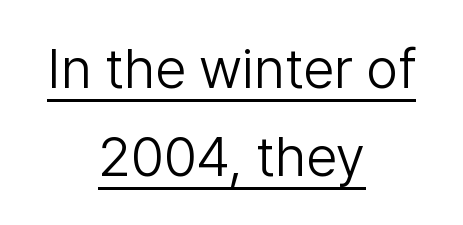
{"serif": "no", "italic": "no", "bold": "no", "weight": "light", "width": "normal", "stroke_contrast": "low", "x_height": "medium", "monospaced": "no", "underline": "yes", "align": "center", "line_spacing": "normal", "line_spacing_ratio": 1.58, "letter_spacing": "normal", "letter_spacing_em": 0.0, "glyph_px": 56}
